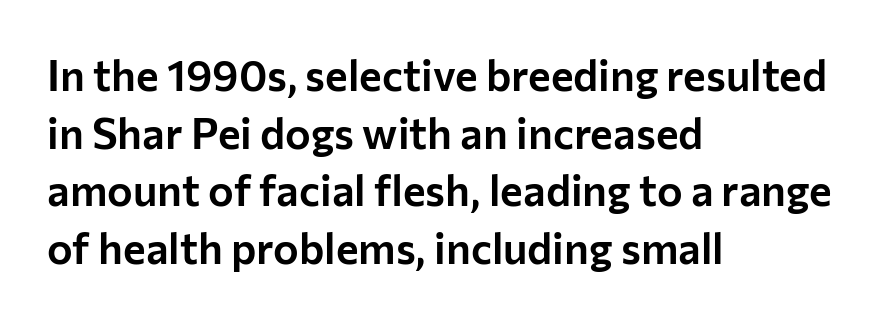
Q: Is the text italic (slanted)? A: No, it is upright.
Q: Is the typeface a serif or a sans-serif typeface? A: Sans-serif.
Q: Is the text underlined? A: No.
Q: How is the paragraph aligned? A: Left-aligned.
Q: Is the spacing between letters normal or unusually wide? A: Normal.
Q: Is the spacing between lines tight, normal or loose? A: Normal.
Q: Width (condensed, normal, or wide)? A: Normal.
Q: Stroke contrast? A: Low.
Q: x-height? A: Medium.
Q: Monospaced? A: No.
